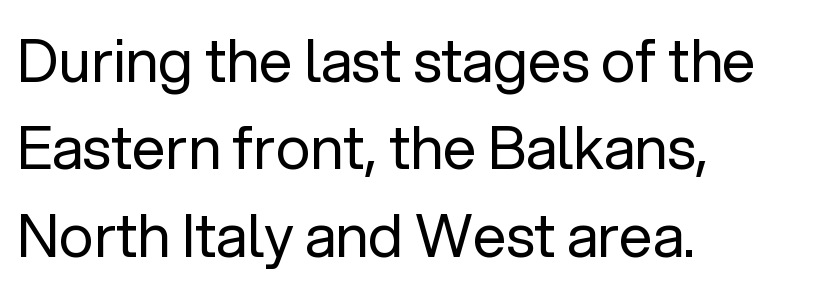
Every row of glyphs begins at an identical x-position on the left. You can tell from the bare stems that sans-serif type was used. Is the type heavy? It reads as light-to-regular instead. Letter spacing: default.
